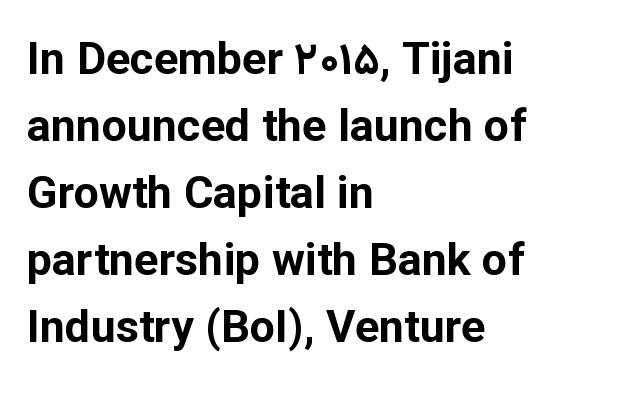
Q: Is the text bold? A: Yes.
Q: Is the text italic (slanted)? A: No, it is upright.
Q: Is the typeface a serif or a sans-serif typeface? A: Sans-serif.
Q: Is the text underlined? A: No.
Q: How is the paragraph aligned? A: Left-aligned.
Q: Is the spacing between letters normal or unusually wide? A: Normal.
Q: Is the spacing between lines tight, normal or loose? A: Normal.
Q: Width (condensed, normal, or wide)? A: Normal.
Q: Stroke contrast? A: Low.
Q: x-height? A: Medium.
Q: Monospaced? A: No.
